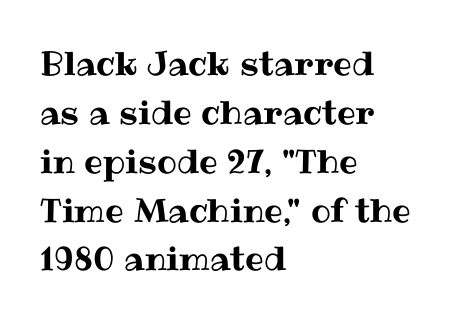
The image shows 33 px text type, upright; set left-aligned, normal line spacing (1.48x), normal letter spacing, not underlined; medium stroke contrast and a medium x-height.
